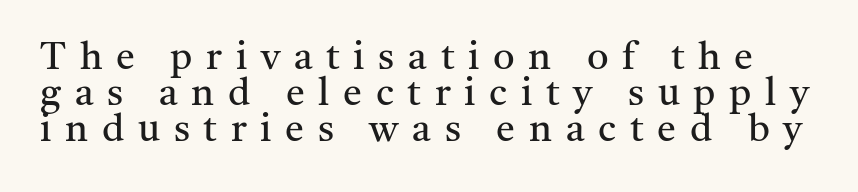
The image shows 38 px regular-weight serif type, upright; set tight line spacing (0.95x), unusually wide letter spacing (+0.36 em), not underlined; medium stroke contrast and a medium x-height.
